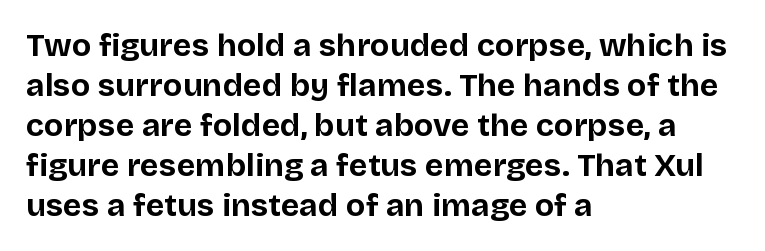
The image shows 32 px bold sans-serif type, upright; set left-aligned, normal line spacing (1.25x), normal letter spacing, not underlined; low stroke contrast and a large x-height.
